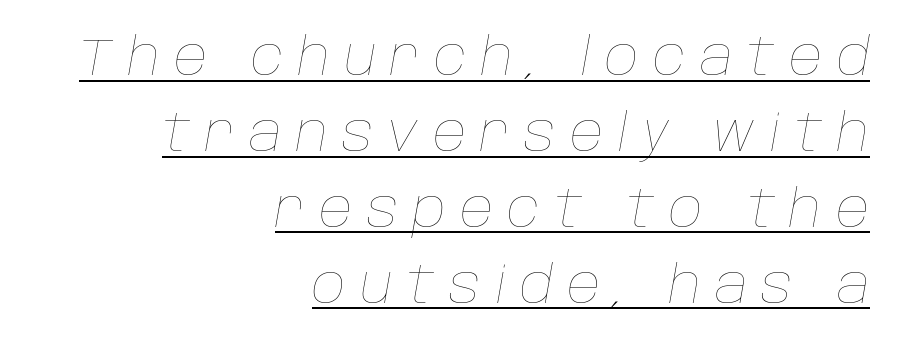
Q: Is the text bold? A: No.
Q: Is the text italic (slanted)? A: Yes, it leans right by about 10 degrees.
Q: Is the text underlined? A: Yes.
Q: How is the paragraph aligned? A: Right-aligned.
Q: Is the spacing between letters normal or unusually wide? A: Unusually wide.
Q: Is the spacing between lines tight, normal or loose? A: Normal.
Q: Width (condensed, normal, or wide)? A: Normal.
Q: Stroke contrast? A: Low.
Q: x-height? A: Large.
Q: Monospaced? A: No.
